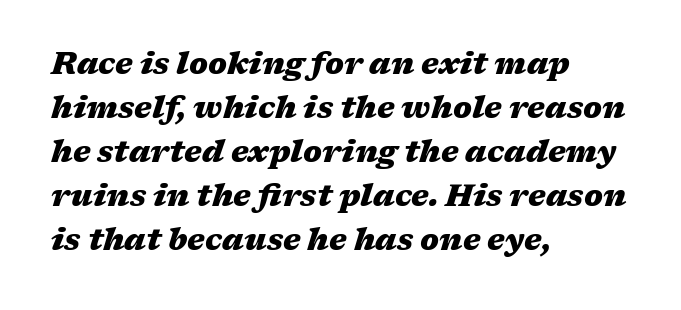
Each glyph is drawn with heavy, bold strokes. The lines sit at an ordinary, default distance from one another. This sample has the flowing, uneven cadence of proportional lettering. Slanted lettering throughout.
